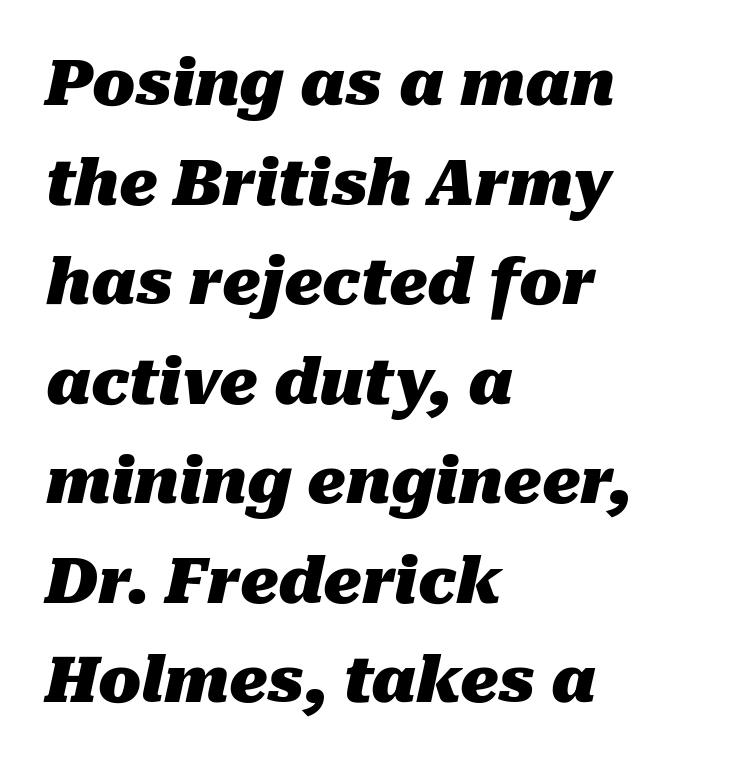
One glance says typical: line gaps are just what's usual. The lines in this sample share a left origin and differ only in where they stop. Tall strokes in this sample are angled rather than plumb. Summary of weight: heavy, a full bold. The baseline area is clear. Note the varied advance widths — an 'i' is clearly narrower than an 'm'.
